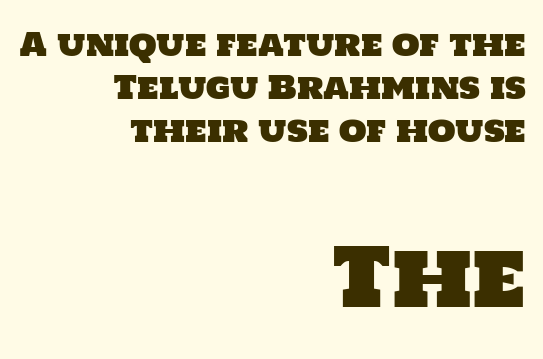
{"serif": "no", "width": "normal", "stroke_contrast": "low", "x_height": "large", "monospaced": "no", "underline": "no", "align": "right", "line_spacing": "normal", "line_spacing_ratio": 1.35, "letter_spacing": "normal", "letter_spacing_em": 0.0, "larger_block": "second", "size_ratio": 2.5, "glyph_px": 80}
